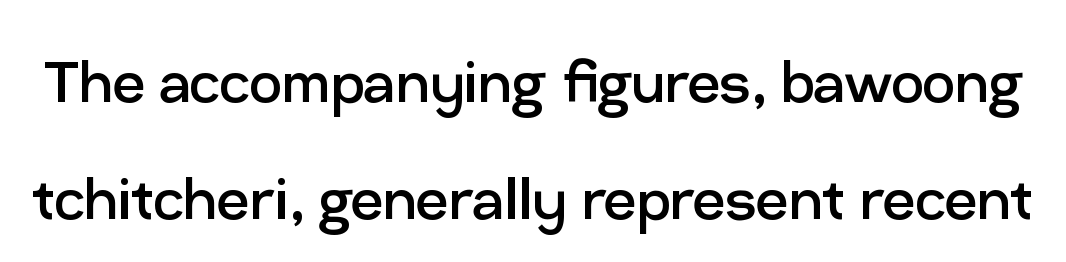
Q: Is the text bold? A: No.
Q: Is the text italic (slanted)? A: No, it is upright.
Q: Is the typeface a serif or a sans-serif typeface? A: Sans-serif.
Q: Is the text underlined? A: No.
Q: Is the spacing between letters normal or unusually wide? A: Normal.
Q: Is the spacing between lines tight, normal or loose? A: Normal.
Q: Width (condensed, normal, or wide)? A: Normal.
Q: Stroke contrast? A: Low.
Q: x-height? A: Medium.
Q: Monospaced? A: No.
